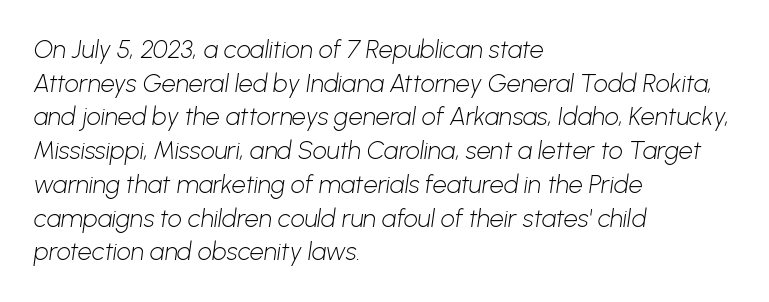
The image shows 25 px text type; set left-aligned, normal line spacing (1.35x), normal letter spacing, not underlined.
